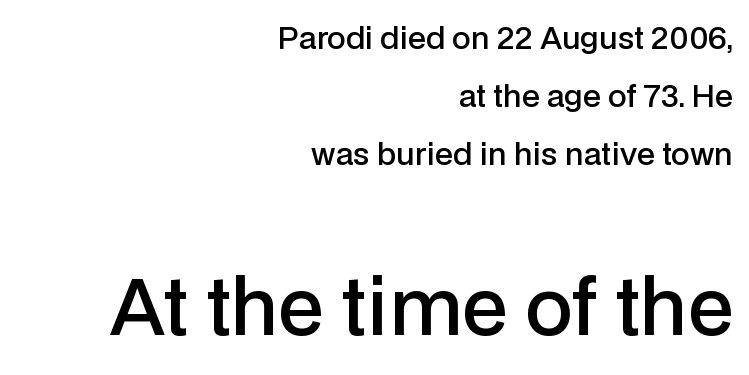
{"serif": "no", "italic": "no", "bold": "semi", "weight": "semibold", "width": "normal", "stroke_contrast": "low", "x_height": "medium", "monospaced": "no", "underline": "no", "align": "right", "line_spacing": "loose", "line_spacing_ratio": 1.94, "letter_spacing": "normal", "letter_spacing_em": 0.0, "larger_block": "second", "size_ratio": 2.53, "glyph_px": 76}
